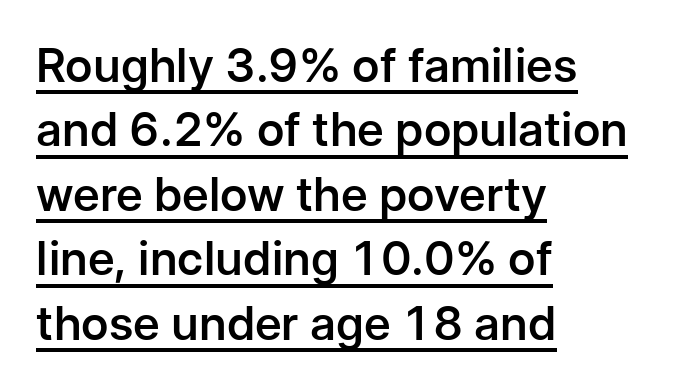
Q: Is the text bold? A: Semi-bold.
Q: Is the text italic (slanted)? A: No, it is upright.
Q: Is the typeface a serif or a sans-serif typeface? A: Sans-serif.
Q: Is the text underlined? A: Yes.
Q: How is the paragraph aligned? A: Left-aligned.
Q: Is the spacing between letters normal or unusually wide? A: Normal.
Q: Is the spacing between lines tight, normal or loose? A: Normal.
Q: Width (condensed, normal, or wide)? A: Normal.
Q: Stroke contrast? A: Low.
Q: x-height? A: Medium.
Q: Monospaced? A: No.
